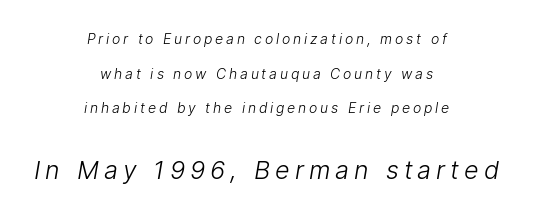
The image shows 25 px text type; set centered, loose line spacing (2.47x), unusually wide letter spacing (+0.2 em), not underlined; the second (bottom) block is 1.79x larger.
